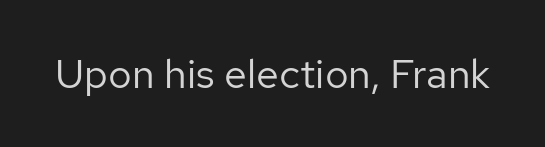
Q: Is the text bold? A: No.
Q: Is the text italic (slanted)? A: No, it is upright.
Q: Is the typeface a serif or a sans-serif typeface? A: Sans-serif.
Q: Is the text underlined? A: No.
Q: Is the spacing between letters normal or unusually wide? A: Normal.
Q: Width (condensed, normal, or wide)? A: Normal.
Q: Stroke contrast? A: Low.
Q: x-height? A: Medium.
Q: Monospaced? A: No.
